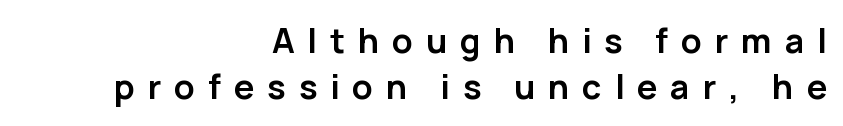
Q: Is the text bold? A: Yes.
Q: Is the text italic (slanted)? A: No, it is upright.
Q: Is the typeface a serif or a sans-serif typeface? A: Sans-serif.
Q: Is the text underlined? A: No.
Q: How is the paragraph aligned? A: Right-aligned.
Q: Is the spacing between letters normal or unusually wide? A: Unusually wide.
Q: Is the spacing between lines tight, normal or loose? A: Normal.
Q: Width (condensed, normal, or wide)? A: Normal.
Q: Stroke contrast? A: Low.
Q: x-height? A: Medium.
Q: Monospaced? A: No.
